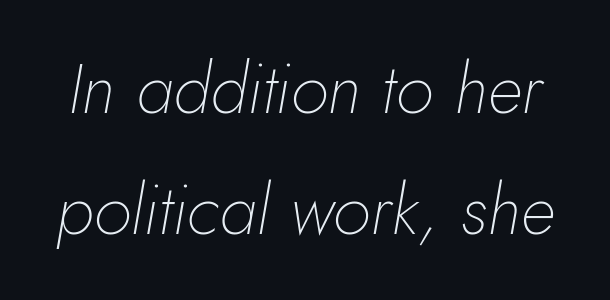
Characters are canted at an angle relative to the baseline's perpendicular. No extra tracking has been applied to these lines. These lines are rendered in a variable-pitch font. Is this a heavy cut? Hardly; it is regular or lighter.
